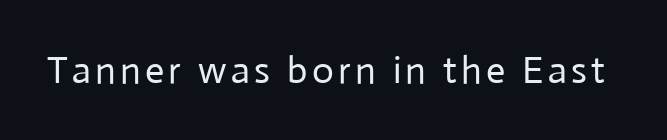
Anything drawn beneath the words? Only blank space. Stroke thickness stays within the range of a standard reading face or lighter. Does the type have serifs? No, each stem ends abruptly. Each letter keeps its own natural width here, so spacing adapts to shape. The letters stand upright; this is a roman face.
